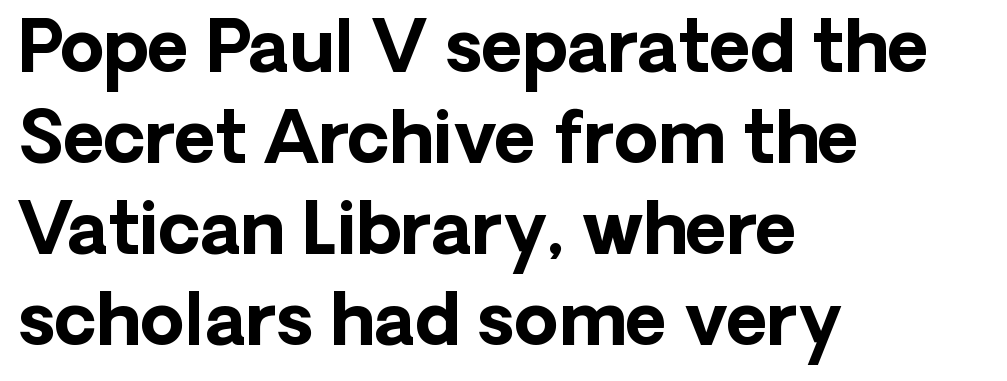
Style check: upright. Does the weight exceed regular? Yes, all the way to bold. The font family rendered here belongs to the sans-serif group. Vertically, the passage feels balanced, rows spaced as you'd expect. The baseline area is clear. Every row of glyphs begins at an identical x-position on the left.
